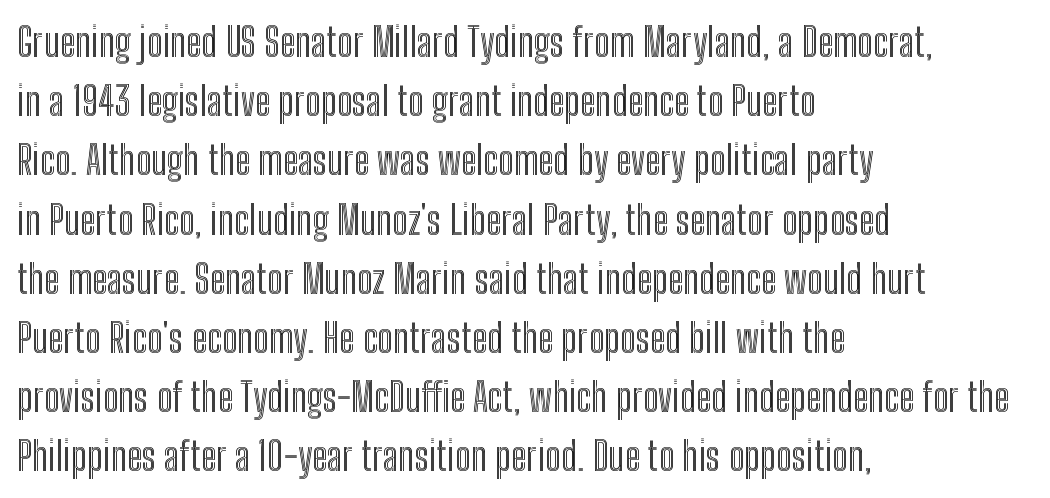
{"italic": "no", "width": "condensed", "x_height": "medium", "monospaced": "no", "underline": "no", "align": "left", "line_spacing": "normal", "line_spacing_ratio": 1.48, "letter_spacing": "normal", "letter_spacing_em": 0.0, "glyph_px": 40}
